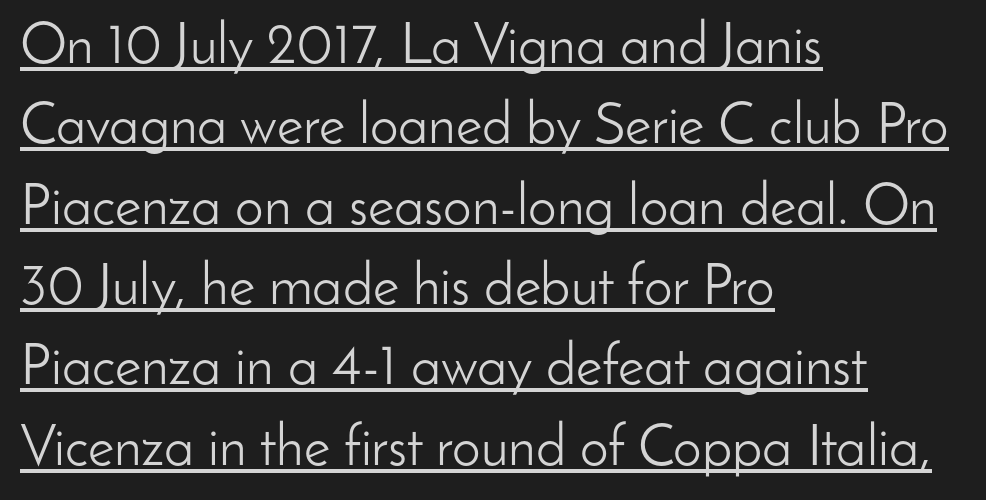
Q: Is the text bold? A: No.
Q: Is the text italic (slanted)? A: No, it is upright.
Q: Is the typeface a serif or a sans-serif typeface? A: Sans-serif.
Q: Is the text underlined? A: Yes.
Q: How is the paragraph aligned? A: Left-aligned.
Q: Is the spacing between letters normal or unusually wide? A: Normal.
Q: Is the spacing between lines tight, normal or loose? A: Normal.
Q: Width (condensed, normal, or wide)? A: Normal.
Q: Stroke contrast? A: Low.
Q: x-height? A: Small.
Q: Monospaced? A: No.
